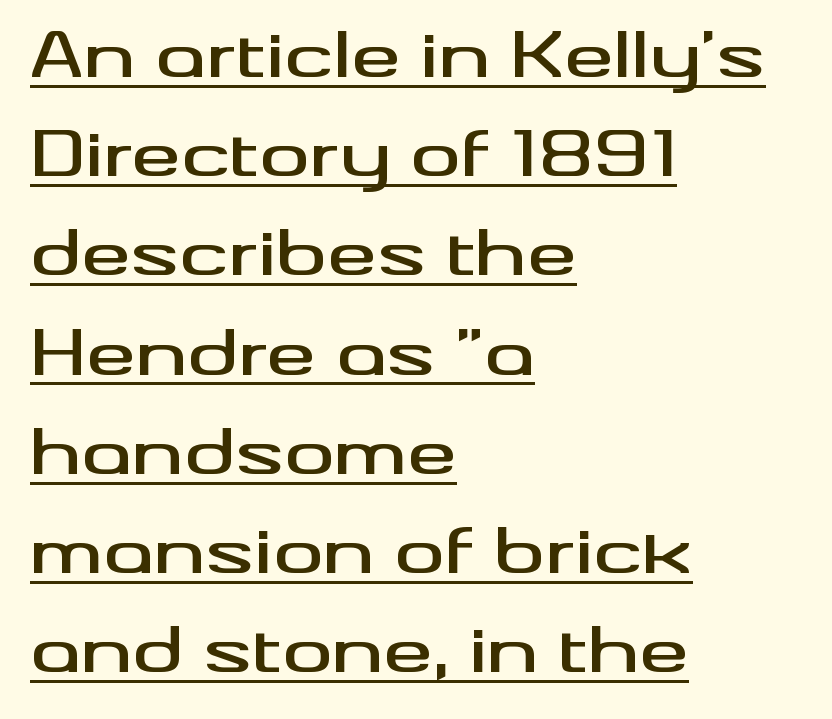
A typesetter would label this face a sans. Note the varied advance widths — an 'i' is clearly narrower than an 'm'. Does the leading feel generous? No, just average. The passage shown is underscored from start to finish.
